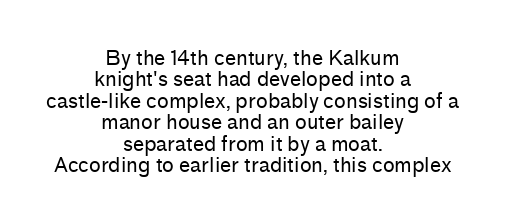
{"italic": "no", "bold": "no", "underline": "no", "align": "center", "line_spacing": "tight", "line_spacing_ratio": 1.07, "letter_spacing": "normal", "letter_spacing_em": 0.0, "glyph_px": 20}
